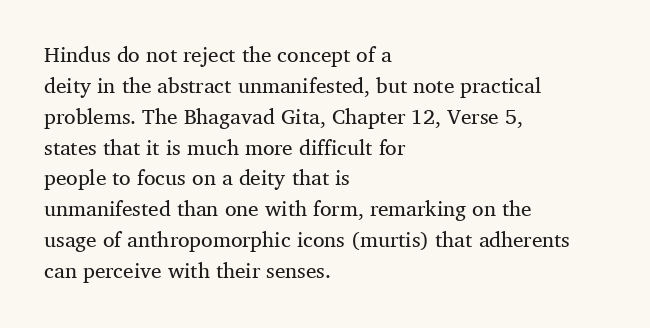
If you drew a line through each stem, it would be perfectly vertical. Leftover space on each line is placed entirely after the last word. The vertical gap from one line to the next is medium. The specimen omits any rule beneath the text block's lines.
